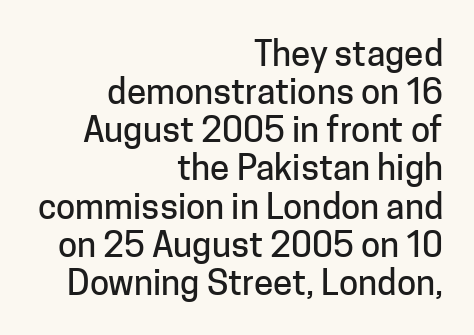
The typesetter chose a ragged-left arrangement here. Proportional: the letters do not fall into vertical columns. The rendering keeps characters at their native spacing. Regarding serifs, this sample does without them.
